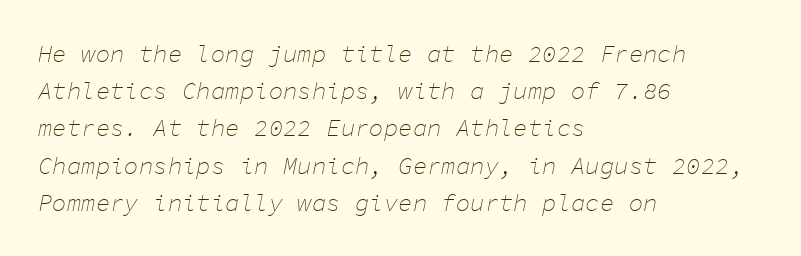
The image shows 24 px text type, italic (leaning right); set left-aligned, normal line spacing (1.55x), normal letter spacing, not underlined.
